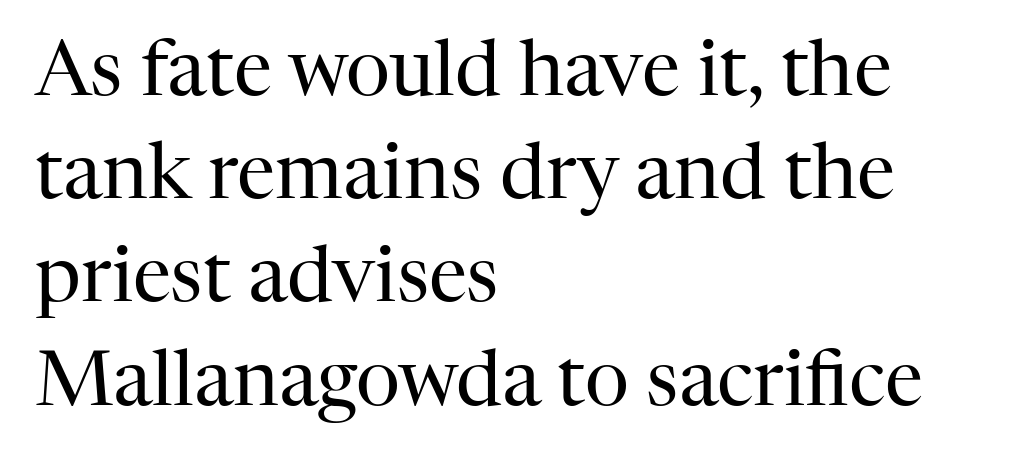
Note the varied advance widths — an 'i' is clearly narrower than an 'm'. The foot of each line stays bare and open. Is the type heavy? It reads as light-to-regular instead. Unlike a clean sans, this face finishes its strokes with serifs.
